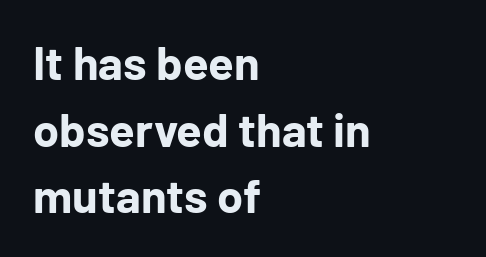
Q: Is the text bold? A: Yes.
Q: Is the text italic (slanted)? A: No, it is upright.
Q: Is the typeface a serif or a sans-serif typeface? A: Sans-serif.
Q: Is the text underlined? A: No.
Q: How is the paragraph aligned? A: Left-aligned.
Q: Is the spacing between letters normal or unusually wide? A: Normal.
Q: Is the spacing between lines tight, normal or loose? A: Normal.
Q: Width (condensed, normal, or wide)? A: Normal.
Q: Stroke contrast? A: Low.
Q: x-height? A: Medium.
Q: Monospaced? A: No.
